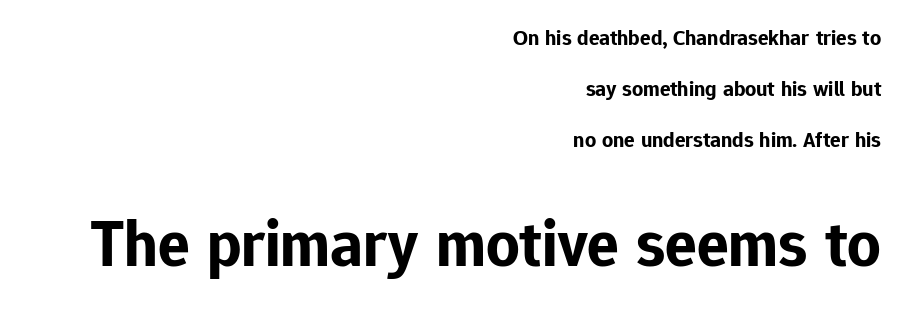
A great deal of white space separates one row of letters from the next. Nothing unusual about the tracking: characters are spaced as the font intends. Heavy, bold letterforms. The rendering uses natural spacing where letterforms have individual widths. This is sans-serif lettering, the kind often seen on screens and signage. Glance below the letters and you will spot only blank space.
